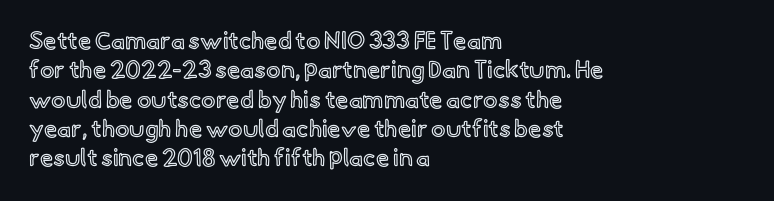
The image shows 24 px text type, upright; set left-aligned, line spacing 1.22x, normal letter spacing, not underlined.
